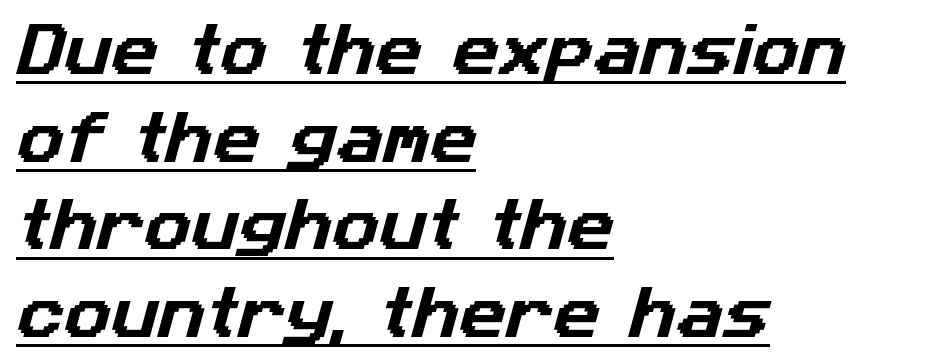
The image shows 58 px sans-serif type; set left-aligned, normal line spacing (1.51x), normal letter spacing, underlined; low stroke contrast and a medium x-height.
